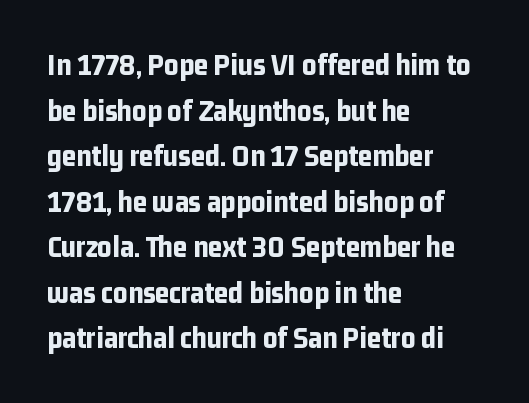
The image shows 31 px bold, condensed sans-serif type, upright; set left-aligned, normal line spacing (1.47x), normal letter spacing, not underlined; low stroke contrast and a medium x-height.
